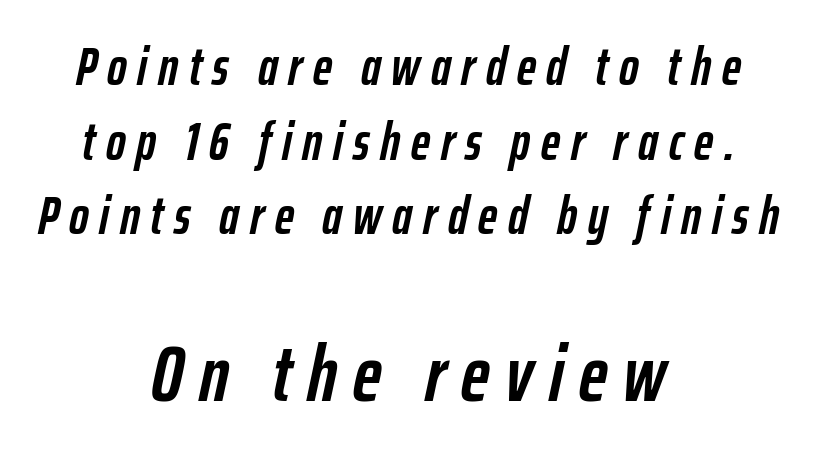
Q: Is the text bold? A: Yes.
Q: Is the text italic (slanted)? A: Yes, it leans right by about 12 degrees.
Q: Is the text underlined? A: No.
Q: How is the paragraph aligned? A: Centered.
Q: Is the spacing between letters normal or unusually wide? A: Unusually wide.
Q: Is the spacing between lines tight, normal or loose? A: Normal.
Q: Which block of text is set in a larger size, the first (top) or the second (bottom)? A: The second (bottom) one.
Q: Width (condensed, normal, or wide)? A: Condensed.
Q: Stroke contrast? A: Low.
Q: x-height? A: Medium.
Q: Monospaced? A: No.
